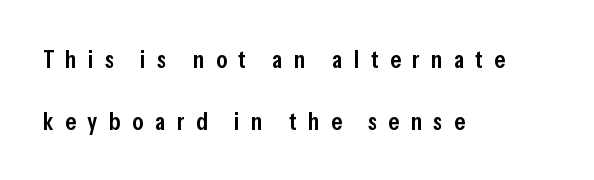
Q: Is the text bold? A: Semi-bold.
Q: Is the text italic (slanted)? A: No, it is upright.
Q: Is the text underlined? A: No.
Q: How is the paragraph aligned? A: Left-aligned.
Q: Is the spacing between letters normal or unusually wide? A: Unusually wide.
Q: Is the spacing between lines tight, normal or loose? A: Loose.
